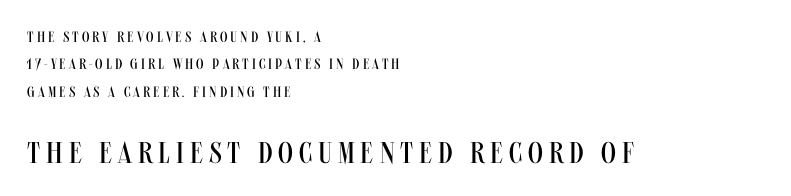
{"serif": "no", "italic": "no", "bold": "no", "weight": "regular", "width": "condensed", "stroke_contrast": "medium", "x_height": "large", "monospaced": "no", "underline": "no", "align": "left", "line_spacing_ratio": 1.82, "letter_spacing": "wide", "letter_spacing_em": 0.2, "larger_block": "second", "size_ratio": 2.0, "glyph_px": 30}
